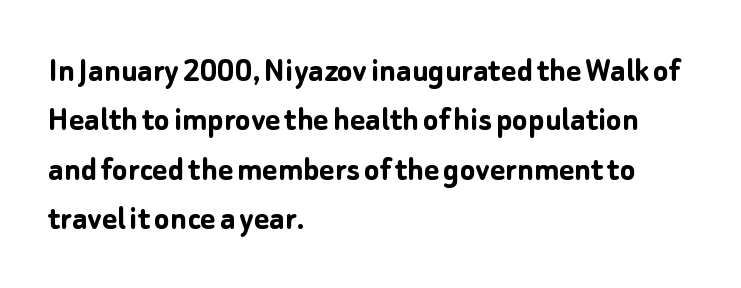
The image shows 36 px semibold sans-serif type, upright; set left-aligned, normal line spacing (1.37x), normal letter spacing, not underlined; low stroke contrast and a medium x-height.
